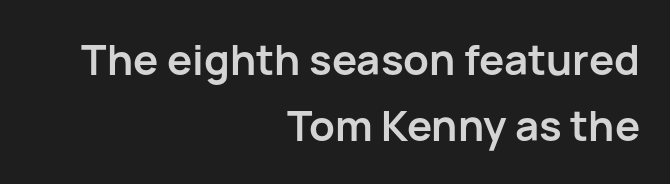
The letterforms sit shoulder to shoulder at normal distance. Looks like regular typesetting: each glyph gets only the width it needs. Each new line begins a customary step beneath the previous one. These lines are composed in type without serifs.
